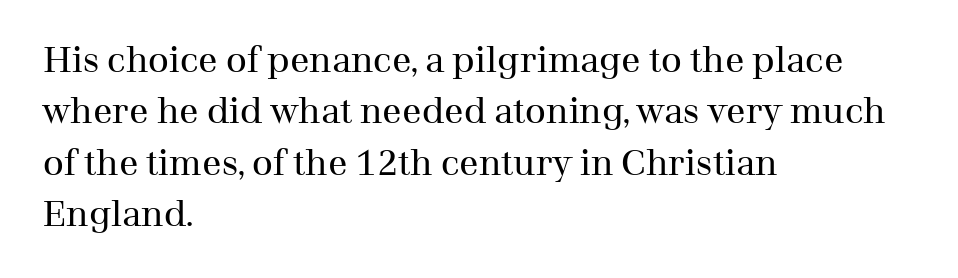
{"serif": "yes", "italic": "no", "bold": "no", "weight": "regular", "width": "normal", "stroke_contrast": "medium", "x_height": "medium", "monospaced": "no", "underline": "no", "align": "left", "line_spacing": "normal", "line_spacing_ratio": 1.43, "letter_spacing": "normal", "letter_spacing_em": 0.0, "glyph_px": 36}
